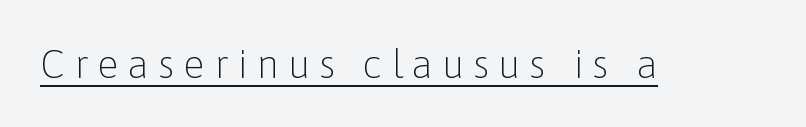
The type sits square on the baseline with zero lean. This is underlined copy, the kind a proofreader might mark for attention. I'd call this a sans setting — the letters go barefoot. The font is comparable to plain body text, perhaps lighter. Words appear elongated and porous because spacing is wide. Note the varied advance widths — an 'i' is clearly narrower than an 'm'.
